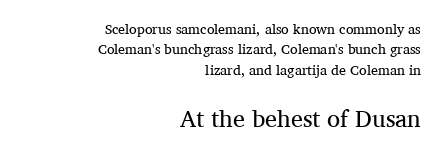
The image shows 24 px text type, upright; set right-aligned, normal line spacing (1.46x), normal letter spacing, not underlined; the second (bottom) block is 1.71x larger.
